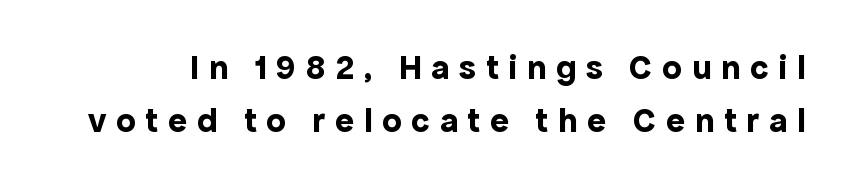
Q: Is the text bold? A: Yes.
Q: Is the text italic (slanted)? A: No, it is upright.
Q: Is the typeface a serif or a sans-serif typeface? A: Sans-serif.
Q: Is the text underlined? A: No.
Q: Is the spacing between letters normal or unusually wide? A: Unusually wide.
Q: Is the spacing between lines tight, normal or loose? A: Normal.
Q: Width (condensed, normal, or wide)? A: Normal.
Q: x-height? A: Medium.
Q: Monospaced? A: No.
